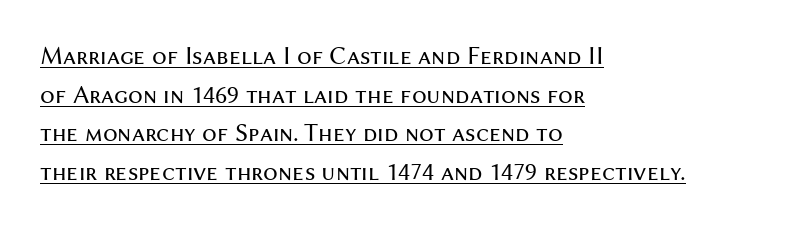
The image shows 26 px text type, upright; set left-aligned, normal line spacing (1.49x), normal letter spacing, underlined.
